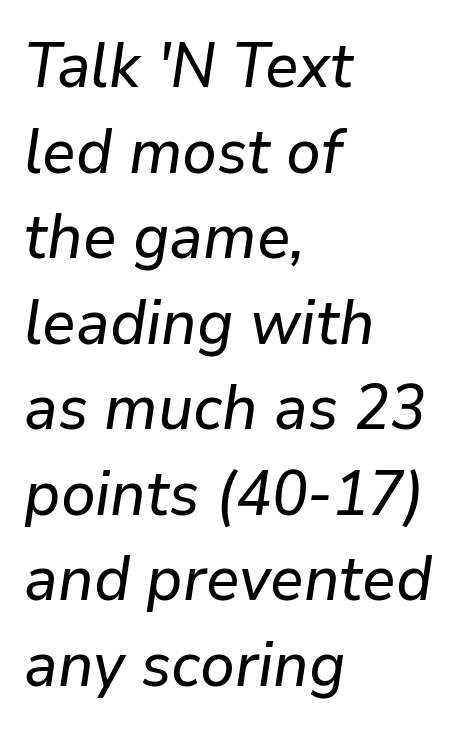
Unmarked baselines from the first word to the last. Italic: yes, the glyphs are oblique. The leading is moderate, giving the passage an even texture. Look at the tracking — it's just the regular setting, nothing added. Is the block centered? No — it sits flush against the left margin.
